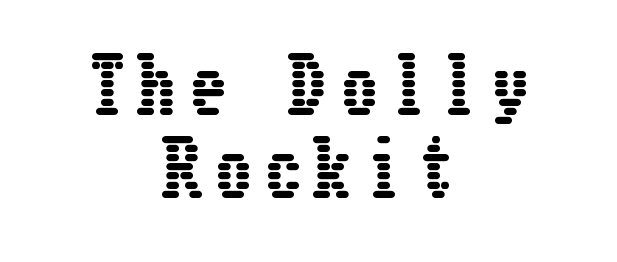
Q: Is the text italic (slanted)? A: No, it is upright.
Q: Is the text underlined? A: No.
Q: How is the paragraph aligned? A: Centered.
Q: Is the spacing between lines tight, normal or loose? A: Tight.
Q: Width (condensed, normal, or wide)? A: Condensed.
Q: Stroke contrast? A: Low.
Q: x-height? A: Medium.
